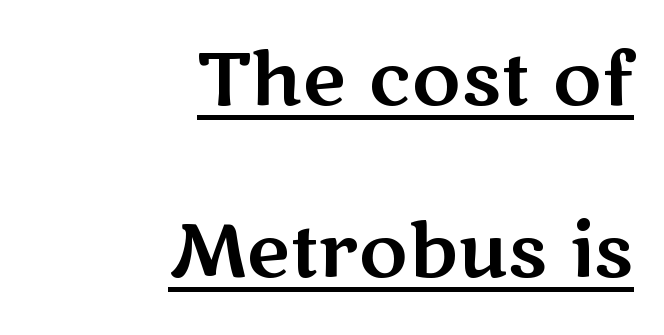
{"serif": "no", "italic": "no", "width": "wide", "stroke_contrast": "medium", "x_height": "medium", "monospaced": "no", "underline": "yes", "align": "right", "line_spacing": "loose", "line_spacing_ratio": 2.29, "letter_spacing": "normal", "letter_spacing_em": 0.0, "glyph_px": 75}
